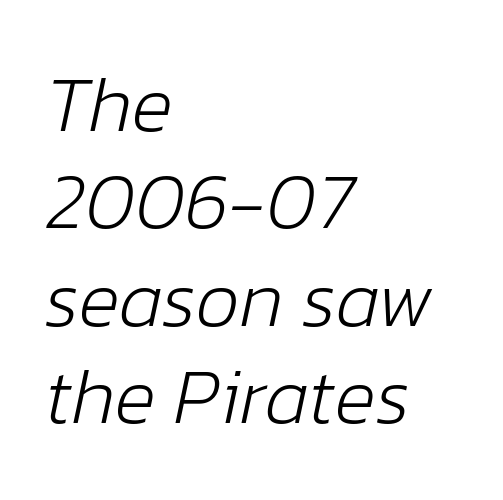
The image shows 78 px light type, italic (leaning right); set left-aligned, normal line spacing (1.25x), normal letter spacing, not underlined; low stroke contrast and a medium x-height.
